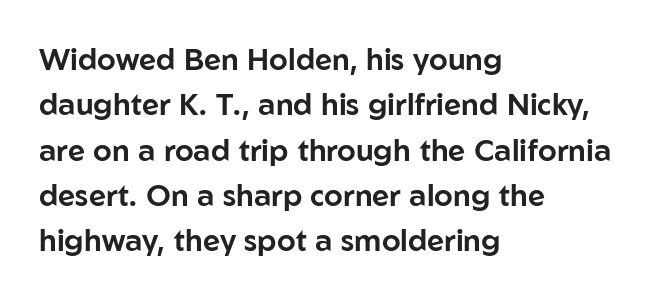
Rows of type keep a routine distance in the vertical direction. The letters stand straight up with perfectly vertical stems. The passage is arranged the way most books set body copy — flush left. A typesetter would call this proportional, since set widths differ per character. A typesetter would call this zero additional tracking.
